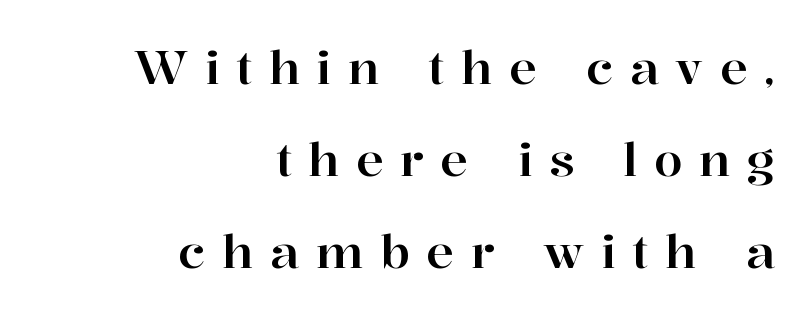
The line-height multiplier appears high, well above default. A typesetter would label this face a serif. Tracking value appears strongly positive — letters spread wide. Posture: upright roman. The paragraph shown leans on its right margin.
